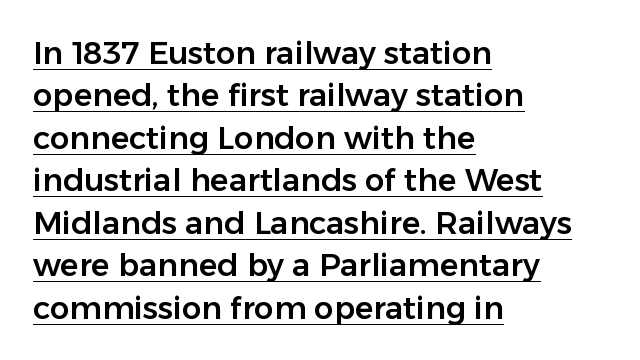
Q: Is the text italic (slanted)? A: No, it is upright.
Q: Is the typeface a serif or a sans-serif typeface? A: Sans-serif.
Q: Is the text underlined? A: Yes.
Q: How is the paragraph aligned? A: Left-aligned.
Q: Is the spacing between letters normal or unusually wide? A: Normal.
Q: Is the spacing between lines tight, normal or loose? A: Normal.
Q: Width (condensed, normal, or wide)? A: Normal.
Q: Stroke contrast? A: Low.
Q: x-height? A: Medium.
Q: Monospaced? A: No.
